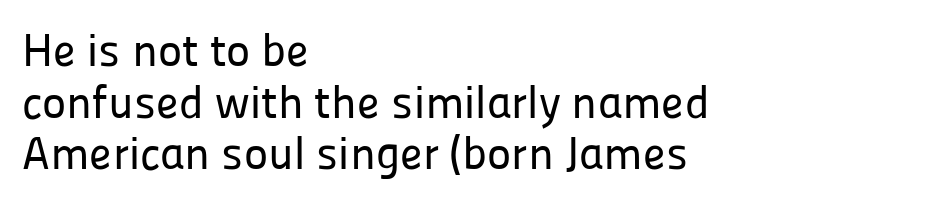
Q: Is the text italic (slanted)? A: No, it is upright.
Q: Is the typeface a serif or a sans-serif typeface? A: Sans-serif.
Q: Is the text underlined? A: No.
Q: How is the paragraph aligned? A: Left-aligned.
Q: Is the spacing between letters normal or unusually wide? A: Normal.
Q: Is the spacing between lines tight, normal or loose? A: Tight.
Q: Width (condensed, normal, or wide)? A: Normal.
Q: Stroke contrast? A: Low.
Q: x-height? A: Medium.
Q: Monospaced? A: No.
